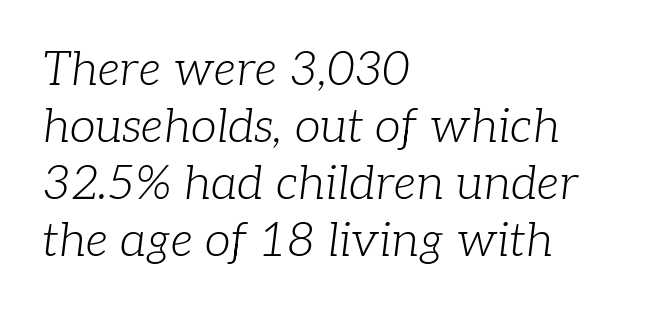
The image shows 47 px light serif type, italic (leaning right); set left-aligned, line spacing 1.21x, normal letter spacing, not underlined; low stroke contrast and a medium x-height.
